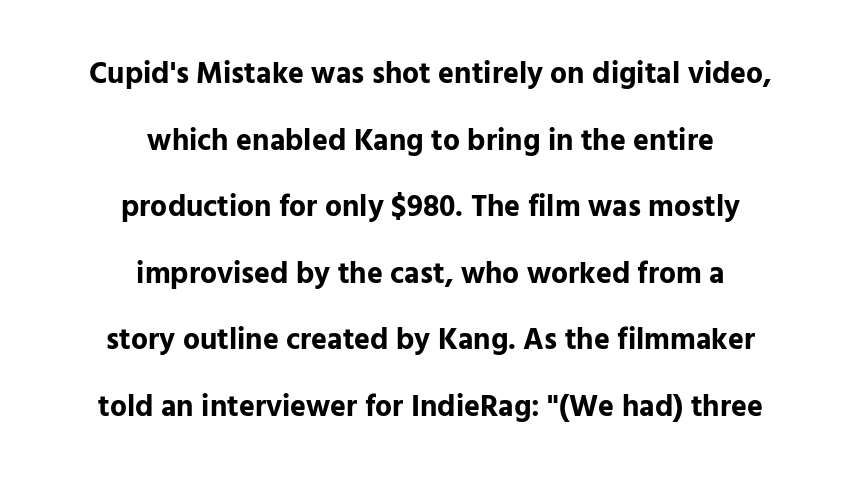
These lines stand farther apart than default settings would place them. Regarding serifs, this sample does without them. Look at the stroke-to-counter ratio: heavy, a bold. Note the varied advance widths — an 'i' is clearly narrower than an 'm'. This sample is center-justified, so both line endings float freely.
